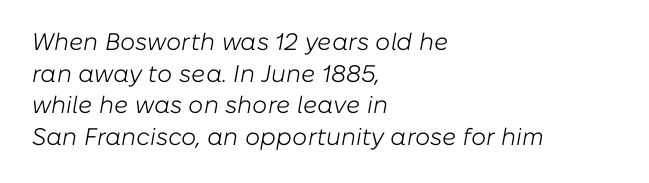
The image shows 24 px text type, italic (leaning right); set left-aligned, normal line spacing (1.32x), normal letter spacing, not underlined.
